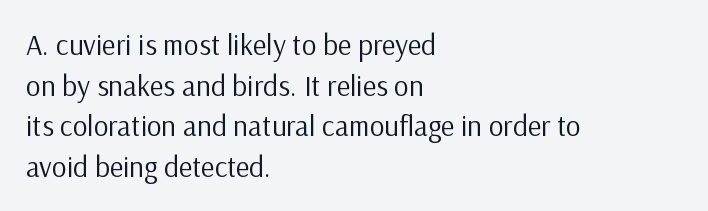
The image shows 29 px regular-weight sans-serif type, upright; set left-aligned, normal line spacing (1.4x), normal letter spacing, not underlined; low stroke contrast and a medium x-height.
